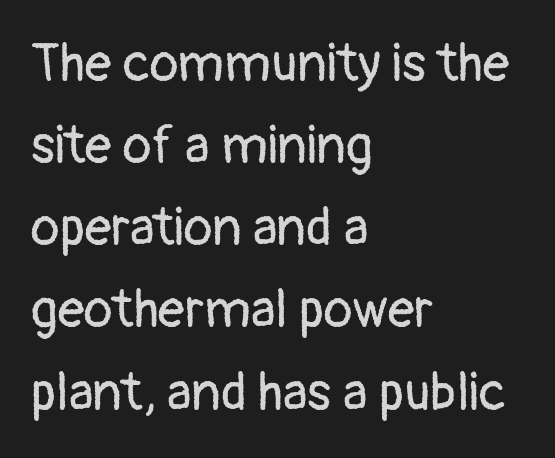
Tracking value appears to be zero — textbook default spacing. The passage shown is not underscored anywhere. Regarding serifs, this sample does without them. Line beginnings align vertically; line endings do not. The face looks like a standard text weight, possibly lighter.
